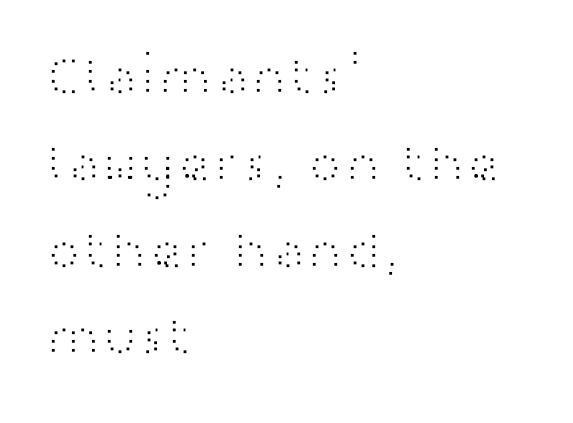
The image shows 56 px light, wide sans-serif type, upright; set left-aligned, normal line spacing (1.55x), normal letter spacing, not underlined; high stroke contrast and a medium x-height.
